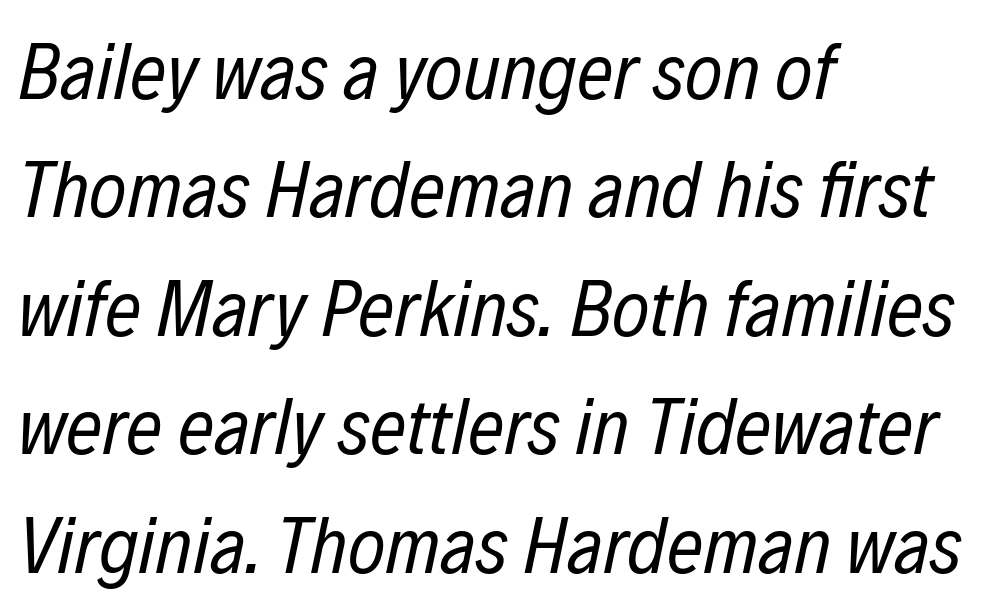
Leading: standard. Compared with ordinary roman type, these characters are visibly tilted. The passage shown is typed in a proportional face where columns would drift. One-word summary of the alignment: left. The space beneath each line is pristine and unruled.
